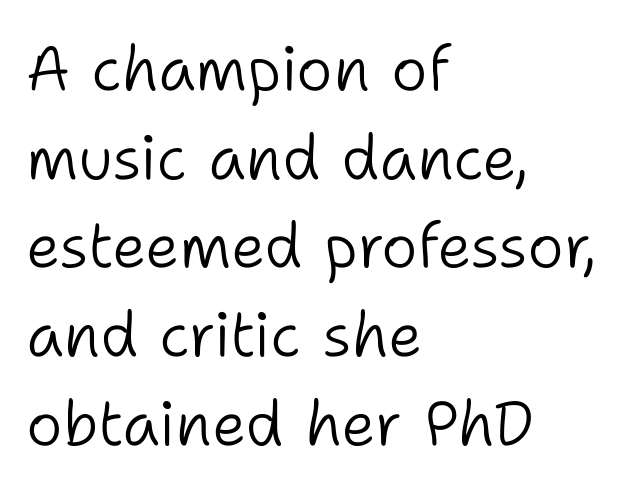
How are the letters spaced? Ordinarily, with no added tracking. Stems and bowls with no extra thickness — not bold. Compared with typical paragraphs, the rows here are spaced about the same. The typography opts for an upright posture over an oblique one.
